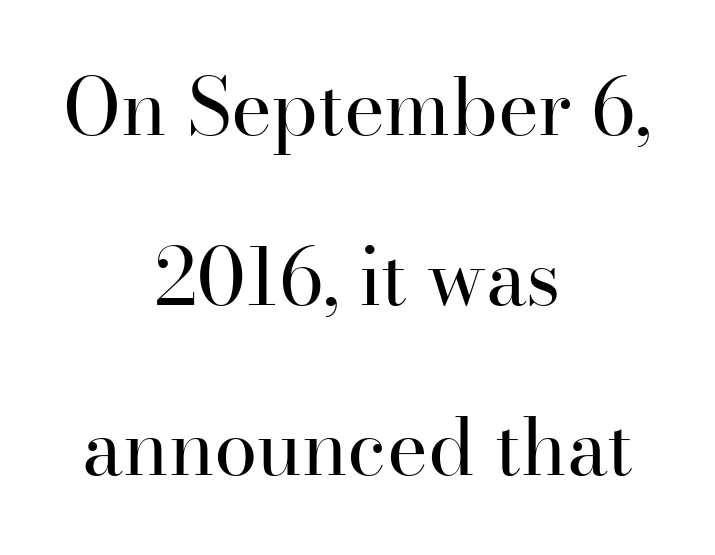
Vertical spacing — loose. The lines in this sample share a center point and differ in where they start and stop. This is the regular roman posture of the typeface. Letterform terminals end in serifs throughout the passage. The face looks like a standard text weight, possibly lighter. Is this a fixed-width face? No — the glyphs have proportional, varying widths.
